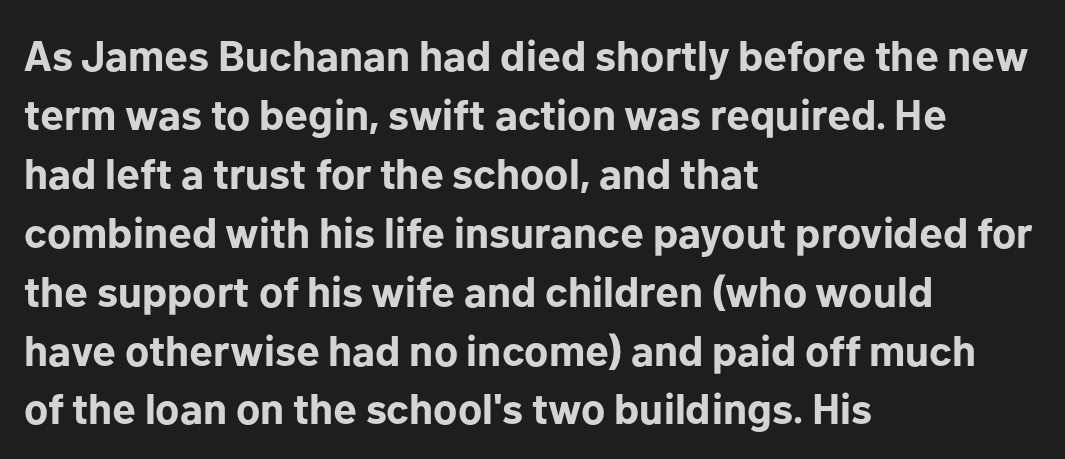
In terms of posture, this sample is upright. Check under the words: just untouched page. Check where the strokes stop: nothing finishes them off — pure sans. Compared with typical paragraphs, the rows here are spaced about the same. Caption: multi-line text, flush left, ragged right. The face used here is rendered with its standard letterfit.
